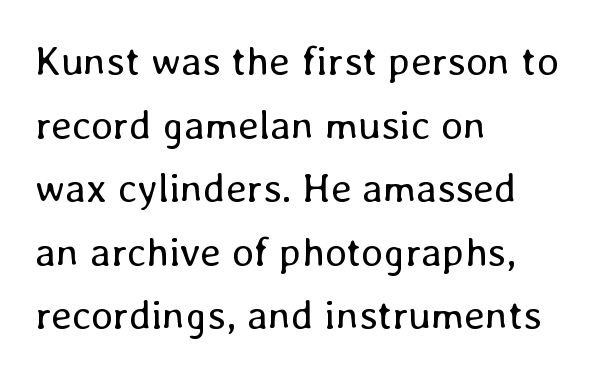
Vertical strokes here are truly vertical. The passage shown stacks its lines at a standard gap. Looks like regular typesetting: each glyph gets only the width it needs. No extra tracking has been applied to these lines.
